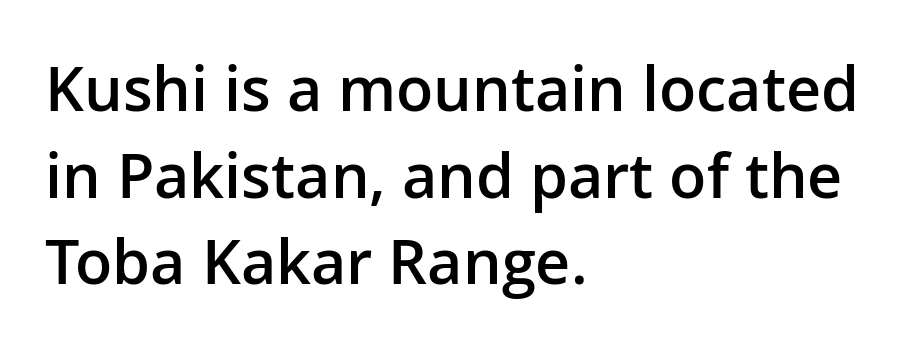
{"serif": "no", "italic": "no", "bold": "semi", "weight": "semibold", "width": "normal", "stroke_contrast": "low", "x_height": "medium", "monospaced": "no", "underline": "no", "align": "left", "line_spacing": "normal", "line_spacing_ratio": 1.42, "letter_spacing": "normal", "letter_spacing_em": 0.0, "glyph_px": 61}
